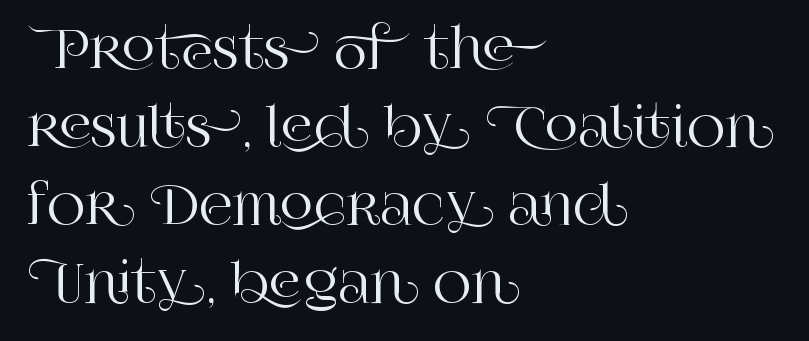
{"serif": "yes", "italic": "no", "width": "normal", "stroke_contrast": "high", "x_height": "large", "monospaced": "no", "underline": "no", "align": "left", "line_spacing": "normal", "line_spacing_ratio": 1.5, "letter_spacing": "normal", "letter_spacing_em": 0.0, "glyph_px": 52}
